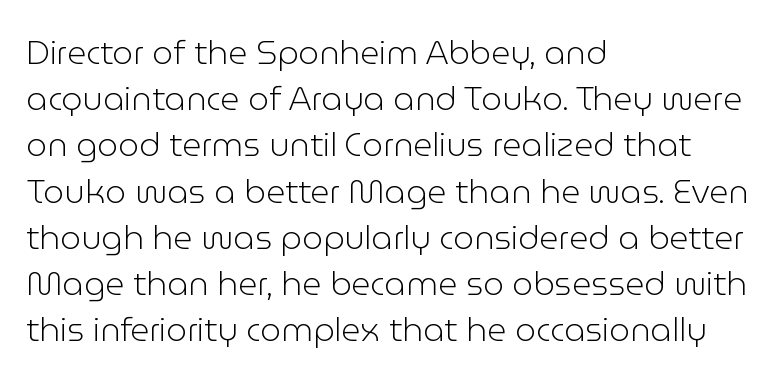
Q: Is the text bold? A: No.
Q: Is the text italic (slanted)? A: No, it is upright.
Q: Is the typeface a serif or a sans-serif typeface? A: Sans-serif.
Q: Is the text underlined? A: No.
Q: How is the paragraph aligned? A: Left-aligned.
Q: Is the spacing between letters normal or unusually wide? A: Normal.
Q: Is the spacing between lines tight, normal or loose? A: Normal.
Q: Width (condensed, normal, or wide)? A: Normal.
Q: Stroke contrast? A: Low.
Q: x-height? A: Medium.
Q: Monospaced? A: No.
